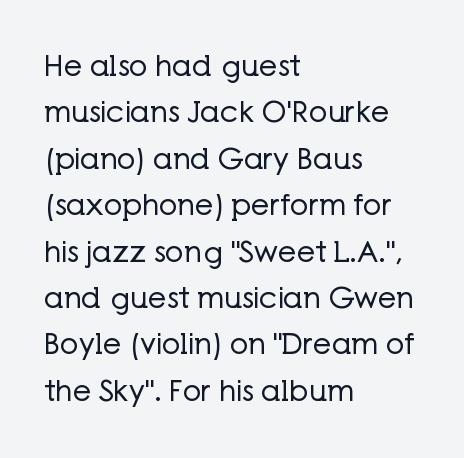
The image shows 29 px regular-weight sans-serif type, upright; set left-aligned, normal line spacing (1.6x), normal letter spacing, not underlined; low stroke contrast and a medium x-height.
